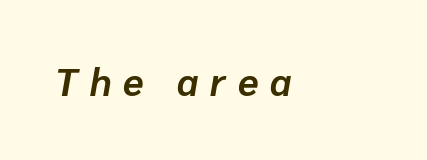
{"italic": "yes", "lean": "right", "slant_degrees": 10, "bold": "yes", "weight": "bold", "width": "normal", "stroke_contrast": "low", "x_height": "medium", "monospaced": "no", "underline": "no", "align": "left", "letter_spacing": "wide", "letter_spacing_em": 0.32, "glyph_px": 38}
